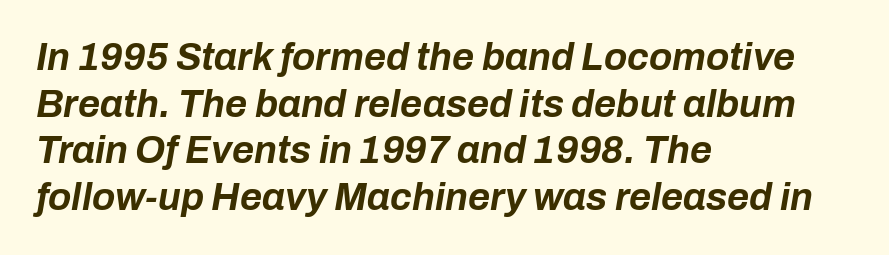
Q: Is the text bold? A: Yes.
Q: Is the text italic (slanted)? A: Yes, it leans right by about 10 degrees.
Q: Is the text underlined? A: No.
Q: How is the paragraph aligned? A: Left-aligned.
Q: Is the spacing between letters normal or unusually wide? A: Normal.
Q: Width (condensed, normal, or wide)? A: Normal.
Q: Stroke contrast? A: Low.
Q: x-height? A: Medium.
Q: Monospaced? A: No.
